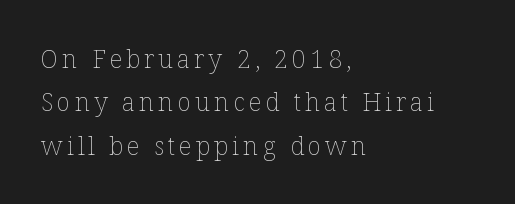
Q: Is the text bold? A: No.
Q: Is the text italic (slanted)? A: No, it is upright.
Q: Is the text underlined? A: No.
Q: How is the paragraph aligned? A: Left-aligned.
